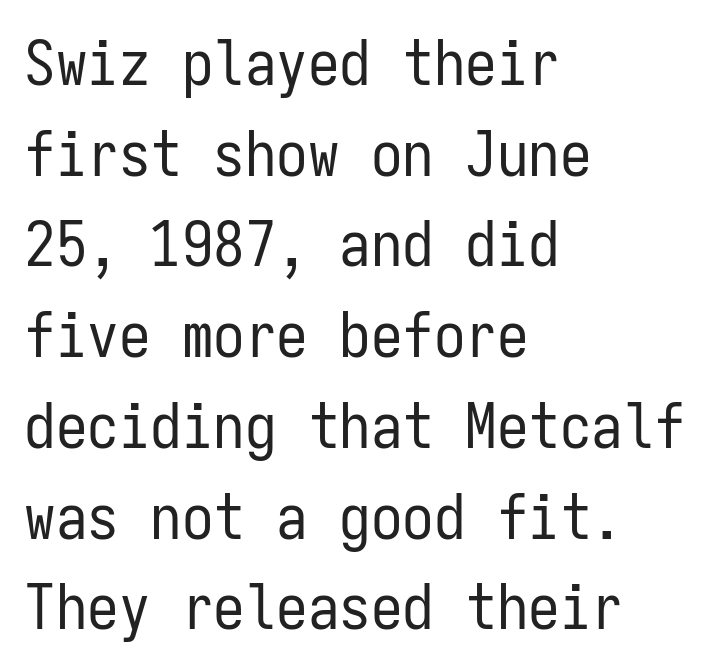
Q: Is the text bold? A: No.
Q: Is the text italic (slanted)? A: No, it is upright.
Q: Is the typeface a serif or a sans-serif typeface? A: Sans-serif.
Q: Is the text underlined? A: No.
Q: How is the paragraph aligned? A: Left-aligned.
Q: Is the spacing between letters normal or unusually wide? A: Normal.
Q: Is the spacing between lines tight, normal or loose? A: Normal.
Q: Width (condensed, normal, or wide)? A: Condensed.
Q: Stroke contrast? A: Low.
Q: x-height? A: Medium.
Q: Monospaced? A: Yes.
